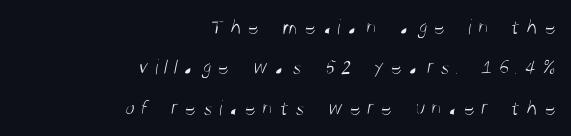
The image shows 22 px text type; set right-aligned, line spacing 1.84x, unusually wide letter spacing (+0.28 em), not underlined.
